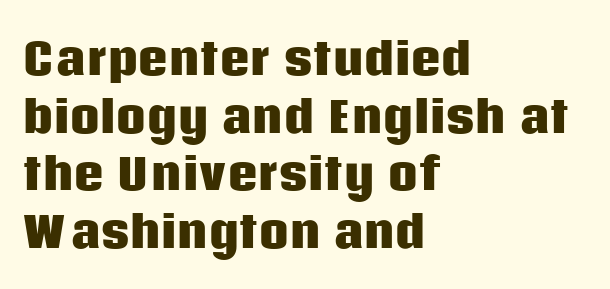
Q: Is the text bold? A: Yes.
Q: Is the text italic (slanted)? A: No, it is upright.
Q: Is the typeface a serif or a sans-serif typeface? A: Sans-serif.
Q: Is the text underlined? A: No.
Q: How is the paragraph aligned? A: Left-aligned.
Q: Is the spacing between letters normal or unusually wide? A: Normal.
Q: Is the spacing between lines tight, normal or loose? A: Normal.
Q: Width (condensed, normal, or wide)? A: Normal.
Q: Stroke contrast? A: Low.
Q: x-height? A: Large.
Q: Monospaced? A: No.
